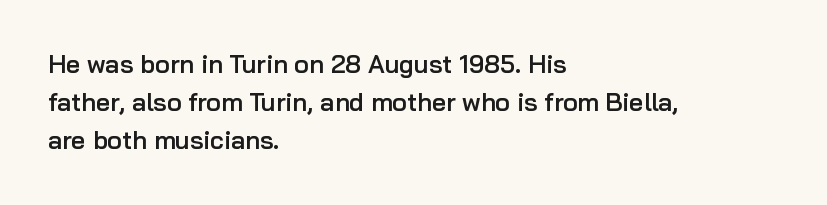
How heavy is the stroke? Medium-heavy — a semibold, shy of bold. Summary of vertical rhythm: regular, with standard interline spacing. Underline: absent. Inter-character spacing is left at the font's built-in metrics. A student would call this left alignment; a typographer would say flush left, rag right. Italic? Not at all — the glyphs are vertical.
